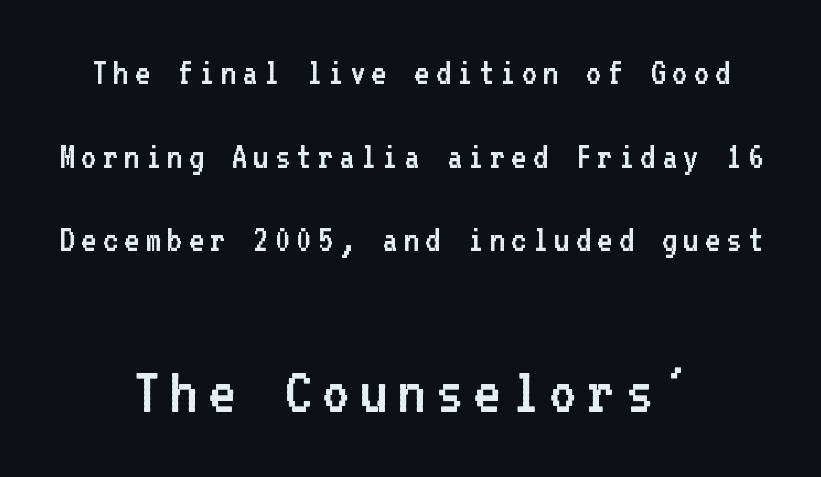
Note: smaller setting up top, larger setting below. The text block is weighted toward neither margin, spreading evenly from the middle. You could count columns in this text — the font is strictly monospaced. Compared with a typical body face, this is equally light or lighter still. The text was rendered using a sans face with plain stroke endings.
